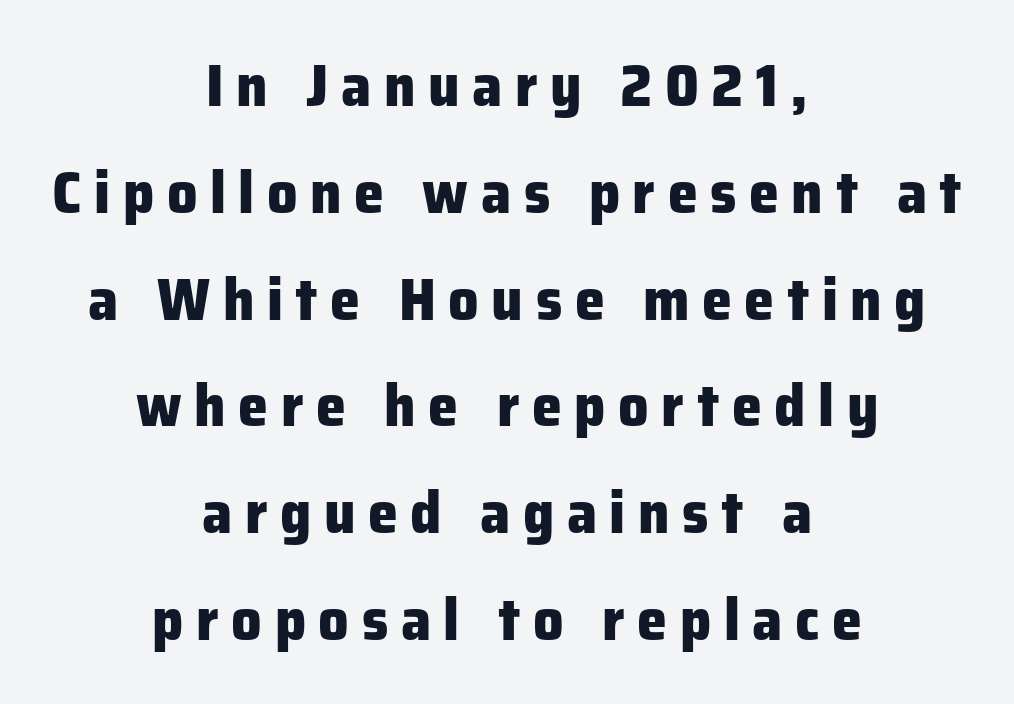
Q: Is the text bold? A: Yes.
Q: Is the text italic (slanted)? A: No, it is upright.
Q: Is the typeface a serif or a sans-serif typeface? A: Sans-serif.
Q: Is the text underlined? A: No.
Q: How is the paragraph aligned? A: Centered.
Q: Is the spacing between letters normal or unusually wide? A: Unusually wide.
Q: Width (condensed, normal, or wide)? A: Normal.
Q: Stroke contrast? A: Low.
Q: x-height? A: Medium.
Q: Monospaced? A: No.
